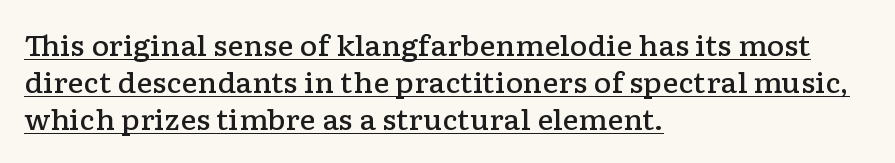
Q: Is the text bold? A: Semi-bold.
Q: Is the text italic (slanted)? A: No, it is upright.
Q: Is the text underlined? A: Yes.
Q: How is the paragraph aligned? A: Left-aligned.
Q: Is the spacing between letters normal or unusually wide? A: Normal.
Q: Is the spacing between lines tight, normal or loose? A: Normal.
